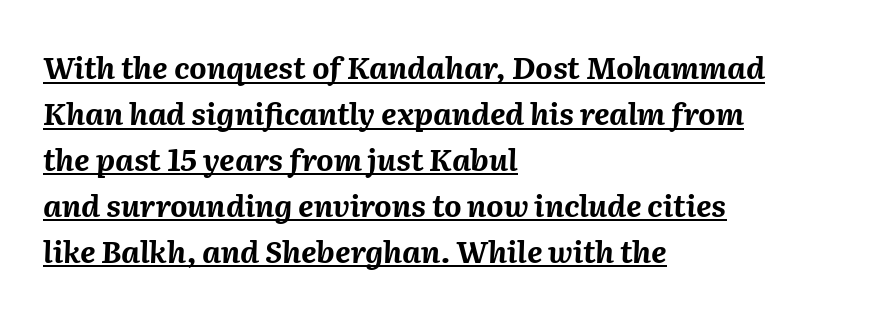
Q: Is the text bold? A: Yes.
Q: Is the text italic (slanted)? A: Yes, it leans right by about 2 degrees.
Q: Is the text underlined? A: Yes.
Q: How is the paragraph aligned? A: Left-aligned.
Q: Is the spacing between letters normal or unusually wide? A: Normal.
Q: Is the spacing between lines tight, normal or loose? A: Normal.
Q: Width (condensed, normal, or wide)? A: Normal.
Q: Stroke contrast? A: Medium.
Q: x-height? A: Medium.
Q: Monospaced? A: No.
